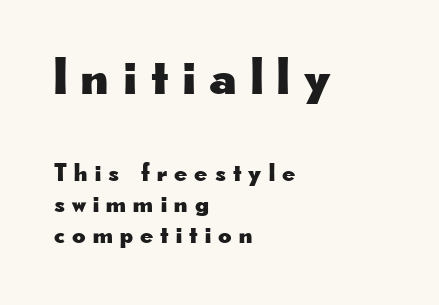
The face used here is proportionally spaced, like ordinary book or web type. The rendering inserts visible extra space after every character. The baseline area is clear. Of the two passages, the one on top uses the larger point size. The passage shown is typeset with a sans-serif family. Italic? Not at all — the glyphs are vertical.
